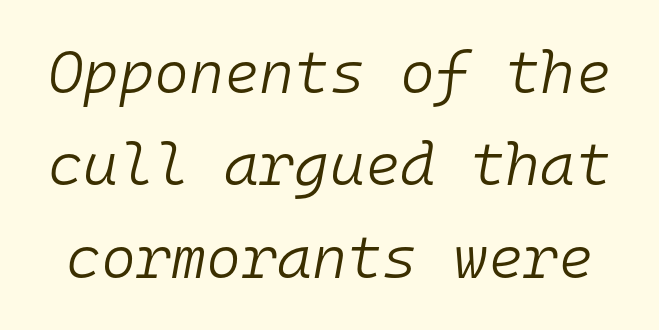
Fixed-width glyphs throughout — classic coding-font behaviour. Between one letter and the next there's only the usual sliver of space. Evenly set lines give the paragraph a standard silhouette. Each row of text sits above clean, open space.
